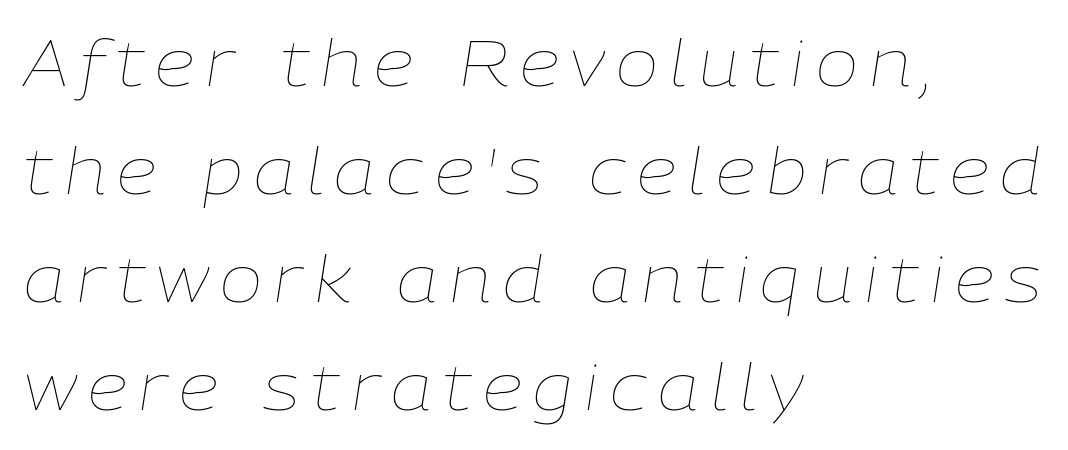
Q: Is the text bold? A: No.
Q: Is the text italic (slanted)? A: Yes, it leans right by about 9 degrees.
Q: Is the text underlined? A: No.
Q: How is the paragraph aligned? A: Left-aligned.
Q: Is the spacing between lines tight, normal or loose? A: Normal.
Q: Width (condensed, normal, or wide)? A: Normal.
Q: Stroke contrast? A: Low.
Q: x-height? A: Medium.
Q: Monospaced? A: No.
